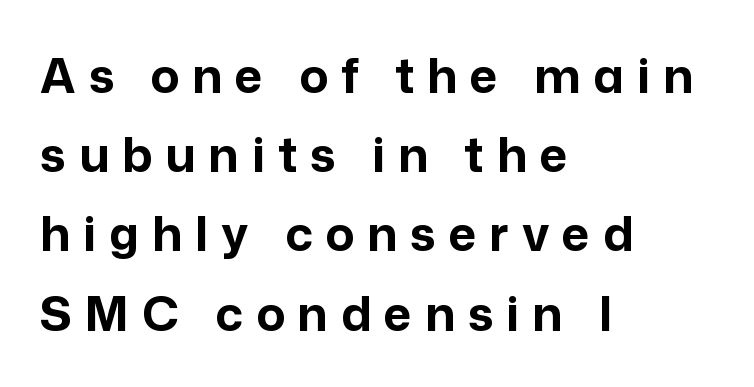
The image shows 48 px bold sans-serif type, upright; set left-aligned, normal line spacing (1.65x), unusually wide letter spacing (+0.27 em), not underlined; low stroke contrast and a medium x-height.
